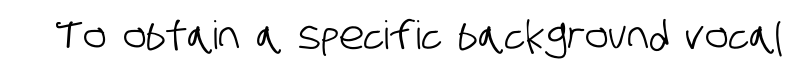
{"serif": "no", "width": "condensed", "stroke_contrast": "low", "x_height": "large", "monospaced": "no", "underline": "no", "letter_spacing": "normal", "letter_spacing_em": 0.0, "glyph_px": 39}
